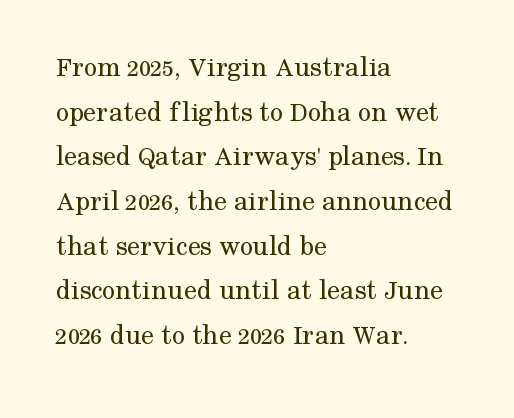
Q: Is the text bold? A: No.
Q: Is the text italic (slanted)? A: No, it is upright.
Q: Is the typeface a serif or a sans-serif typeface? A: Serif.
Q: Is the text underlined? A: No.
Q: How is the paragraph aligned? A: Left-aligned.
Q: Is the spacing between letters normal or unusually wide? A: Normal.
Q: Is the spacing between lines tight, normal or loose? A: Normal.
Q: Width (condensed, normal, or wide)? A: Normal.
Q: Stroke contrast? A: Medium.
Q: x-height? A: Medium.
Q: Monospaced? A: No.
